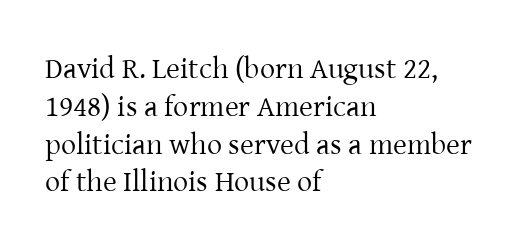
Q: Is the text bold? A: No.
Q: Is the text italic (slanted)? A: No, it is upright.
Q: Is the typeface a serif or a sans-serif typeface? A: Serif.
Q: Is the text underlined? A: No.
Q: How is the paragraph aligned? A: Left-aligned.
Q: Is the spacing between letters normal or unusually wide? A: Normal.
Q: Is the spacing between lines tight, normal or loose? A: Normal.
Q: Width (condensed, normal, or wide)? A: Normal.
Q: Stroke contrast? A: Low.
Q: x-height? A: Medium.
Q: Monospaced? A: No.
